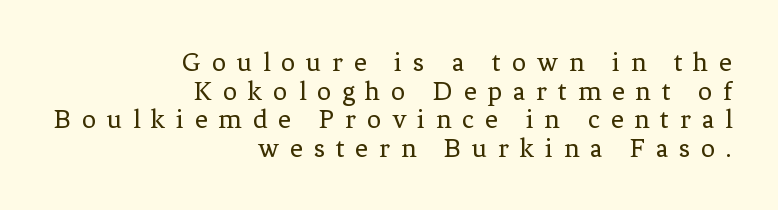
The zone under the glyphs is completely vacant. Stroke terminals: seriffed. Caption: expanded tracking, letters set apart. Nothing heavy about these letters — not bold at all.
